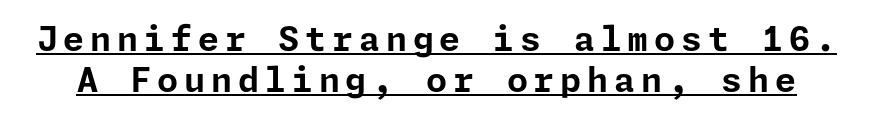
The image shows 34 px bold sans-serif type, upright; set line spacing 1.22x, underlined; low stroke contrast and a medium x-height.
